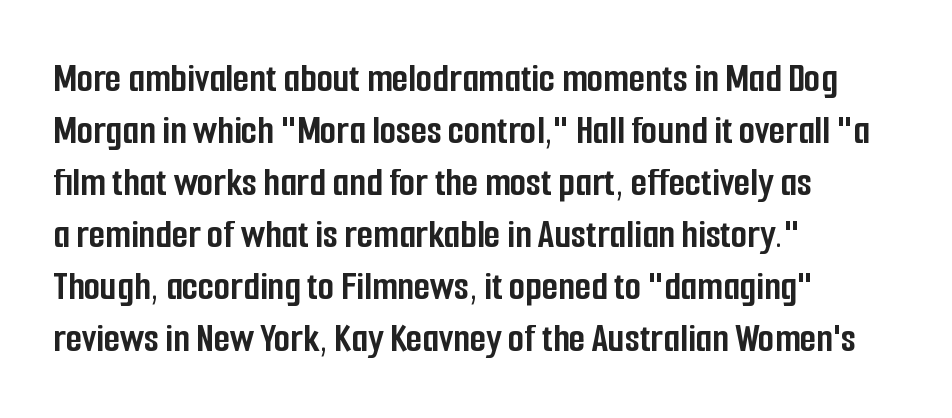
{"serif": "no", "italic": "no", "bold": "yes", "weight": "semibold", "width": "condensed", "stroke_contrast": "low", "x_height": "medium", "monospaced": "no", "underline": "no", "align": "left", "line_spacing_ratio": 1.24, "letter_spacing": "normal", "letter_spacing_em": 0.0, "glyph_px": 42}
